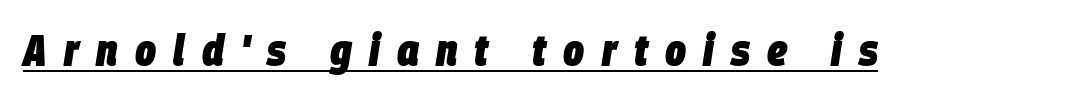
Q: Is the text bold? A: Yes.
Q: Is the text italic (slanted)? A: Yes, it leans right by about 9 degrees.
Q: Is the text underlined? A: Yes.
Q: Is the spacing between letters normal or unusually wide? A: Unusually wide.
Q: Width (condensed, normal, or wide)? A: Condensed.
Q: Stroke contrast? A: Low.
Q: x-height? A: Large.
Q: Monospaced? A: No.
